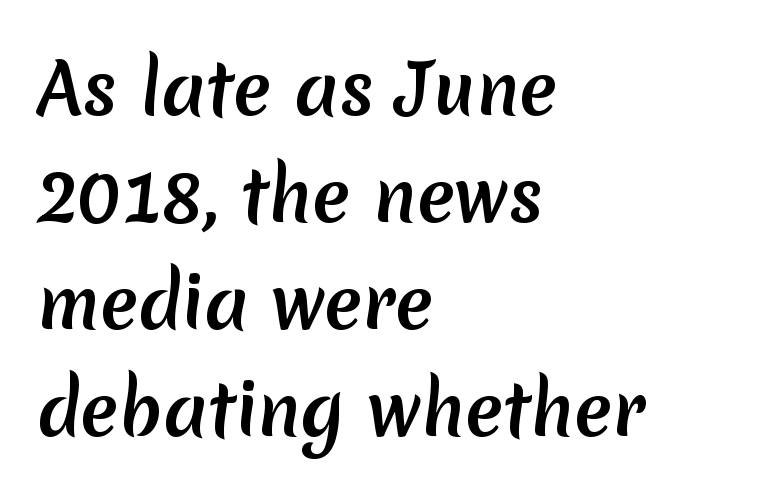
{"serif": "no", "bold": "yes", "weight": "semibold", "width": "normal", "stroke_contrast": "low", "x_height": "medium", "monospaced": "no", "underline": "no", "align": "left", "line_spacing": "normal", "line_spacing_ratio": 1.53, "letter_spacing": "normal", "letter_spacing_em": 0.0, "glyph_px": 70}
